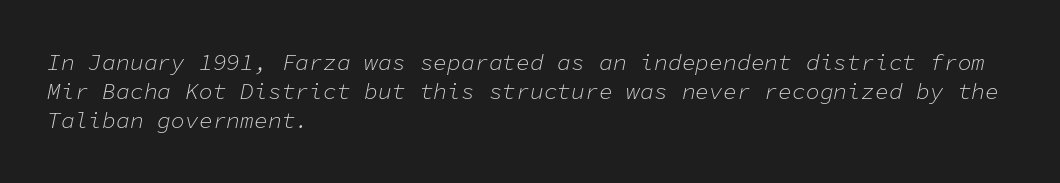
Q: Is the text bold? A: No.
Q: Is the text italic (slanted)? A: Yes, it leans right by about 11 degrees.
Q: Is the text underlined? A: No.
Q: How is the paragraph aligned? A: Left-aligned.
Q: Is the spacing between letters normal or unusually wide? A: Normal.
Q: Is the spacing between lines tight, normal or loose? A: Normal.
